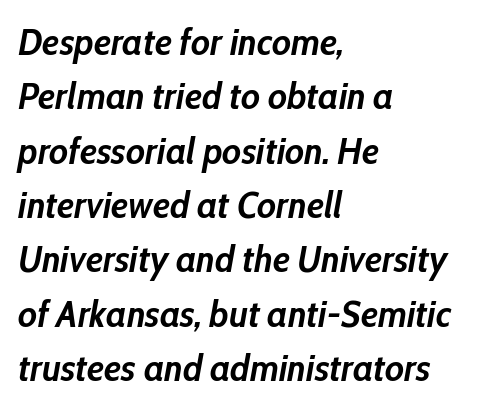
{"italic": "yes", "lean": "right", "slant_degrees": 10, "bold": "yes", "weight": "semibold", "width": "condensed", "stroke_contrast": "low", "x_height": "medium", "monospaced": "no", "underline": "no", "align": "left", "line_spacing": "normal", "line_spacing_ratio": 1.43, "letter_spacing": "normal", "letter_spacing_em": 0.0, "glyph_px": 38}
